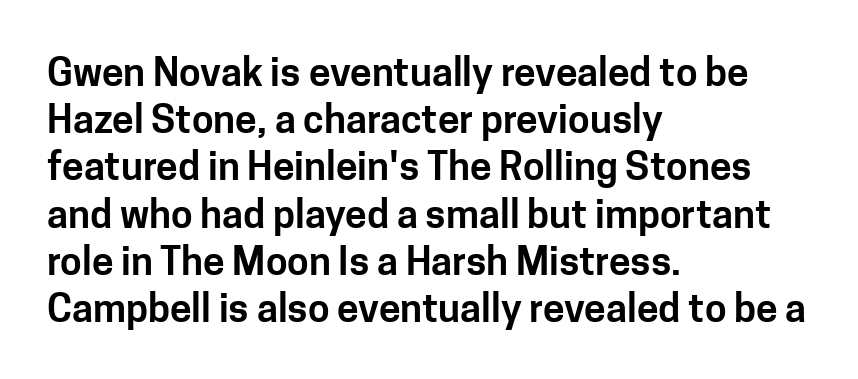
Q: Is the text italic (slanted)? A: No, it is upright.
Q: Is the typeface a serif or a sans-serif typeface? A: Sans-serif.
Q: Is the text underlined? A: No.
Q: How is the paragraph aligned? A: Left-aligned.
Q: Is the spacing between letters normal or unusually wide? A: Normal.
Q: Width (condensed, normal, or wide)? A: Normal.
Q: Stroke contrast? A: Low.
Q: x-height? A: Medium.
Q: Monospaced? A: No.
